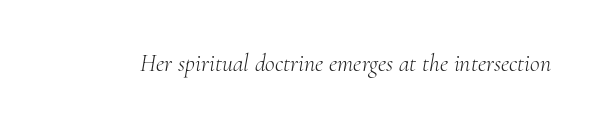
The image shows 24 px text type, italic (leaning right); set normal letter spacing, not underlined.
